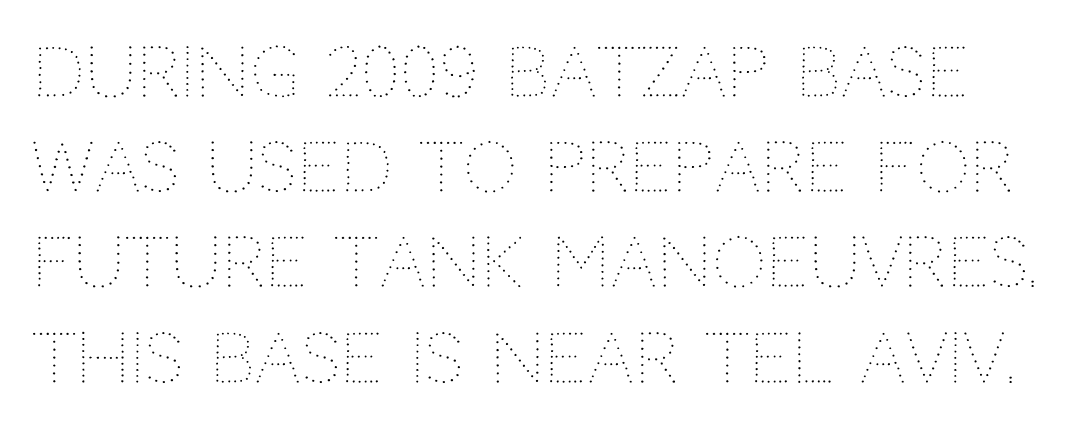
The image shows 68 px thin type, upright; set normal line spacing (1.4x), normal letter spacing, not underlined; medium stroke contrast and a large x-height.
